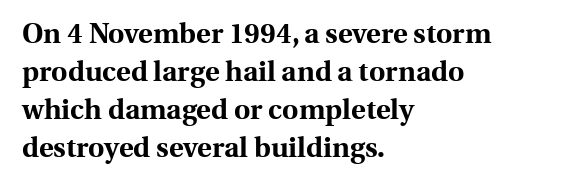
Varying glyph widths throughout — classic text-font behaviour. If you drew a ruler down the left edge, every line would touch it. Heavy-handed strokes throughout: this text is bold. Honestly, the letter spacing is just normal — you wouldn't notice it. The font family rendered here belongs to the serif group.
